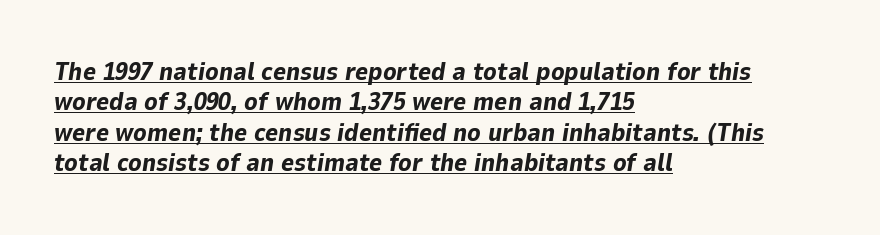
{"italic": "yes", "lean": "right", "slant_degrees": 9, "bold": "yes", "underline": "yes", "align": "left", "line_spacing_ratio": 1.22, "letter_spacing": "normal", "letter_spacing_em": 0.0, "glyph_px": 25}
